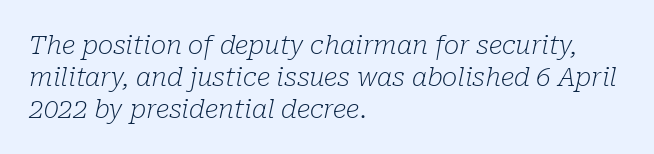
Horizontal alignment here is leftward, the default for most running prose. The gap between lines stays unmarked. If you drew a line through each stem, it would be angled. The typesetting does not lean heavy: it is not bold. The line texture is even and compact thanks to regular tracking.
